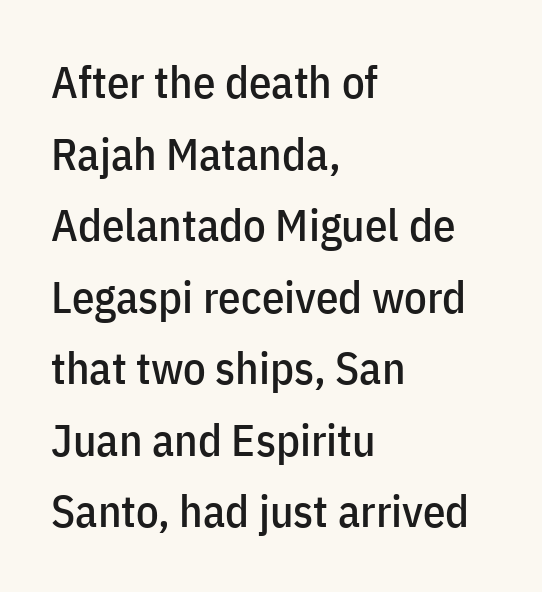
The image shows 45 px condensed sans-serif type, upright; set left-aligned, normal line spacing (1.59x), normal letter spacing, not underlined; low stroke contrast and a medium x-height.
